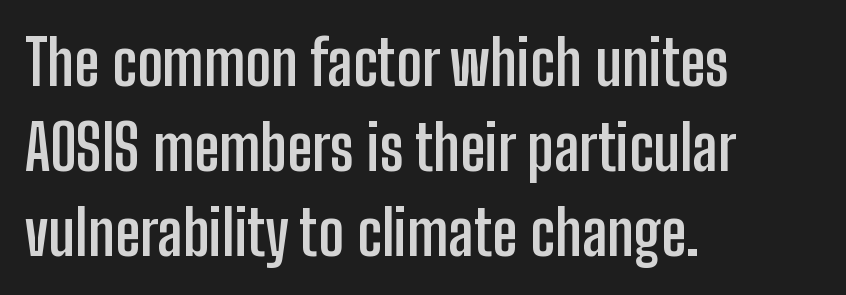
Q: Is the text bold? A: Yes.
Q: Is the text italic (slanted)? A: No, it is upright.
Q: Is the typeface a serif or a sans-serif typeface? A: Sans-serif.
Q: Is the text underlined? A: No.
Q: How is the paragraph aligned? A: Left-aligned.
Q: Is the spacing between letters normal or unusually wide? A: Normal.
Q: Is the spacing between lines tight, normal or loose? A: Normal.
Q: Width (condensed, normal, or wide)? A: Condensed.
Q: Stroke contrast? A: Low.
Q: x-height? A: Medium.
Q: Monospaced? A: No.
